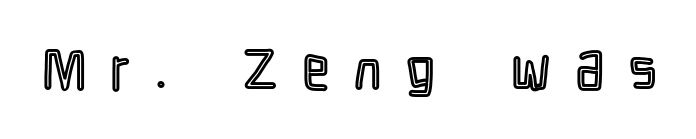
The image shows 58 px condensed type, upright; set unusually wide letter spacing (+0.44 em), not underlined; a medium x-height.
